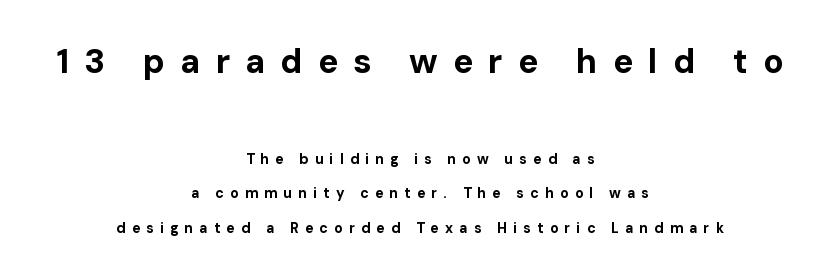
Is this a fixed-width face? No — the glyphs have proportional, varying widths. Baseline-to-baseline distance is far greater than the letter height. Display-style spreading of the glyphs; the letterfit is very open. The composition opens big and finishes small. In terms of posture, this sample is upright. Honestly, there is no underline to notice here at all.
